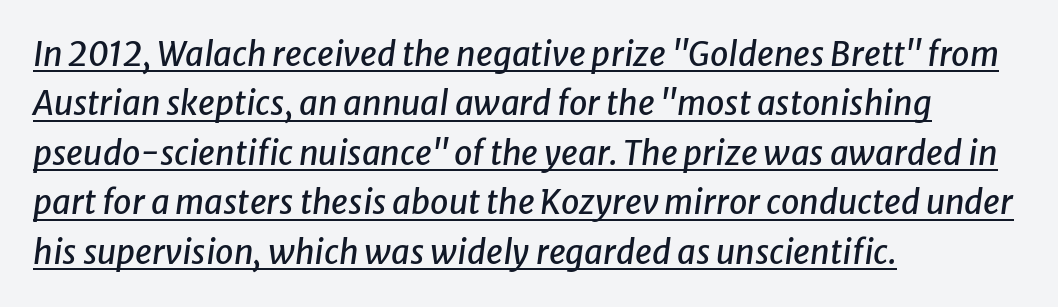
{"italic": "yes", "lean": "right", "slant_degrees": 8, "width": "normal", "stroke_contrast": "low", "x_height": "medium", "monospaced": "no", "underline": "yes", "align": "left", "line_spacing": "normal", "line_spacing_ratio": 1.5, "letter_spacing": "normal", "letter_spacing_em": 0.0, "glyph_px": 33}
